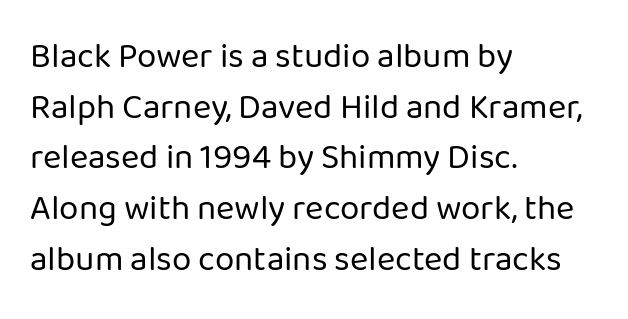
This sample uses an upright cut, with every glyph sitting square on the baseline. The strokes are not fattened; the text isn't bold. The words here are not underlined. Does the type have serifs? No, each stem ends abruptly.
